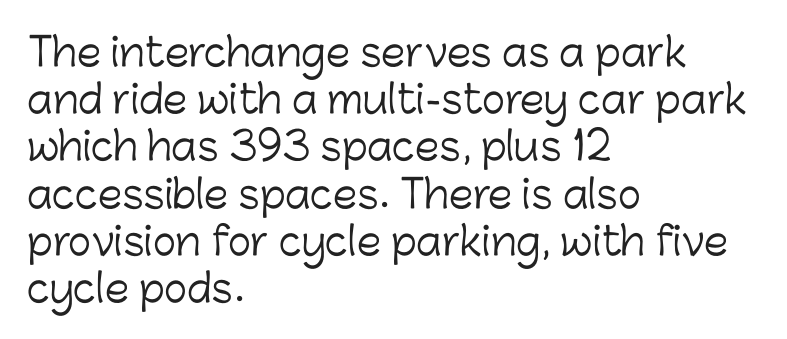
{"serif": "no", "italic": "no", "bold": "no", "weight": "light", "width": "normal", "stroke_contrast": "low", "x_height": "medium", "monospaced": "no", "underline": "no", "align": "left", "line_spacing_ratio": 1.21, "letter_spacing": "normal", "letter_spacing_em": 0.0, "glyph_px": 39}
